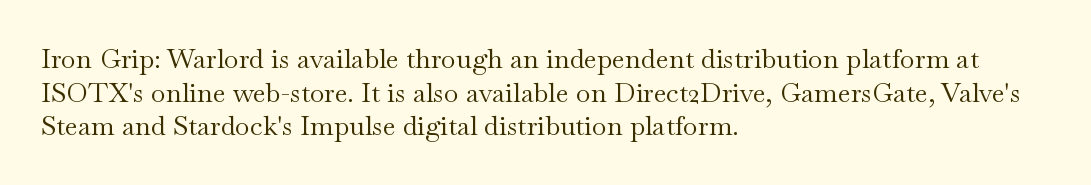
Whoever set this chose a conventional vertical rhythm. Each stroke keeps to a modest, everyday thickness or less. Is there any slant? The stems are plumb. Any mark beneath the type? The region is blank. Horizontal alignment here is leftward, the default for most running prose.
